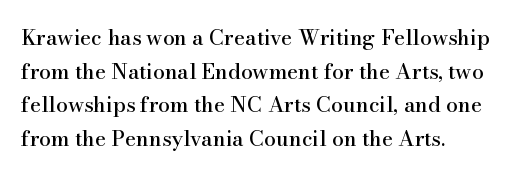
{"italic": "no", "underline": "no", "align": "left", "line_spacing": "normal", "line_spacing_ratio": 1.6, "letter_spacing": "normal", "letter_spacing_em": 0.0, "glyph_px": 21}
